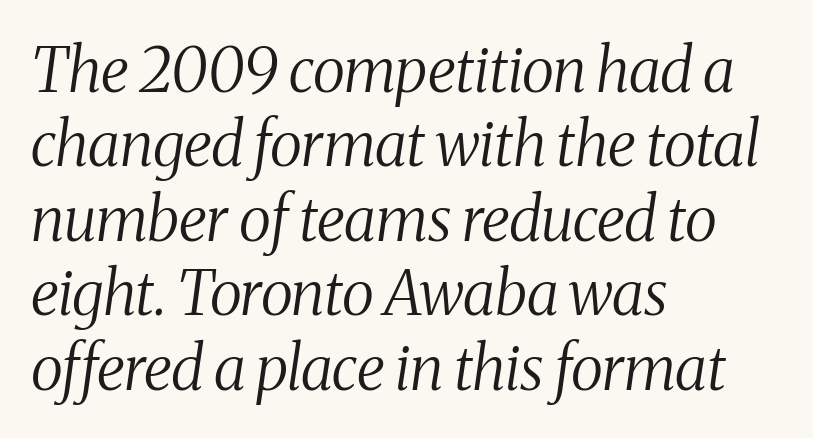
Q: Is the text bold? A: No.
Q: Is the text italic (slanted)? A: Yes, it leans right by about 8 degrees.
Q: Is the typeface a serif or a sans-serif typeface? A: Serif.
Q: Is the text underlined? A: No.
Q: How is the paragraph aligned? A: Left-aligned.
Q: Is the spacing between letters normal or unusually wide? A: Normal.
Q: Width (condensed, normal, or wide)? A: Condensed.
Q: Stroke contrast? A: Medium.
Q: x-height? A: Medium.
Q: Monospaced? A: No.
